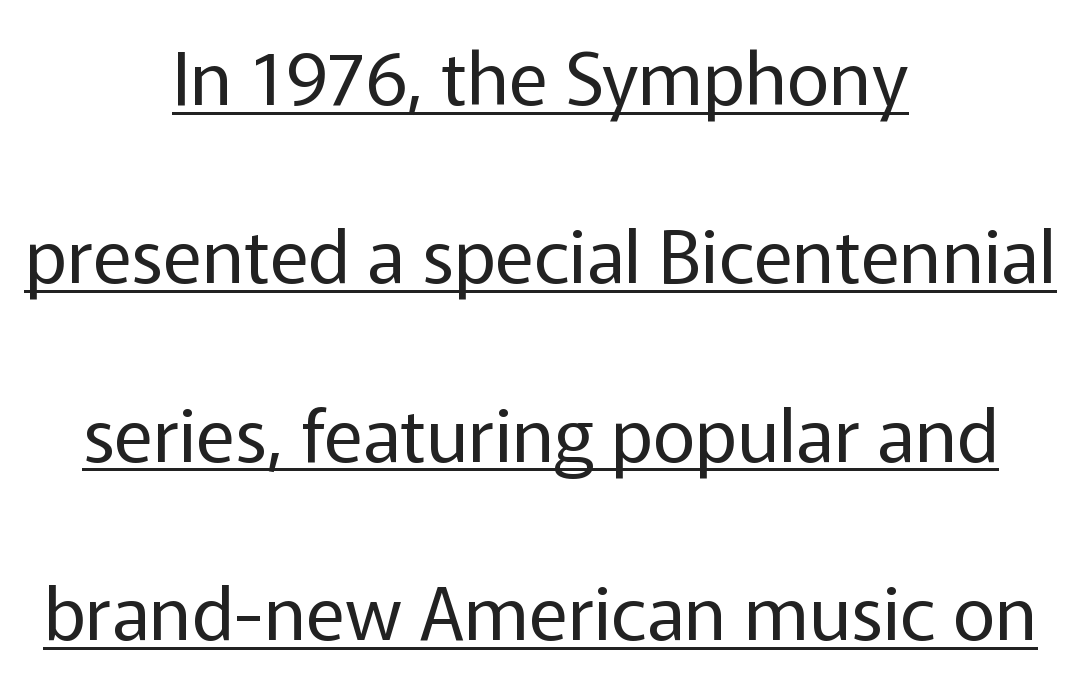
The image shows 74 px regular-weight sans-serif type, upright; set centered, loose line spacing (2.41x), normal letter spacing, underlined; low stroke contrast and a medium x-height.
